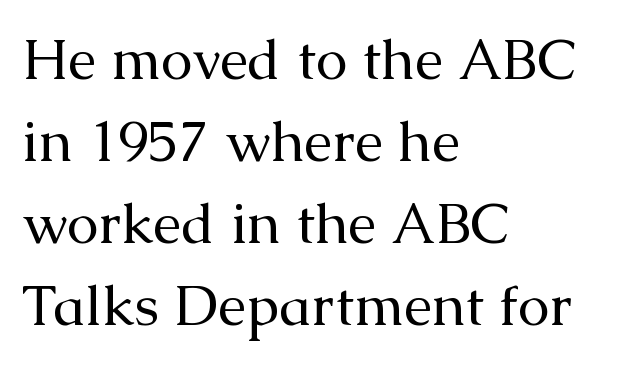
Interline gaps are of average width in this sample. This rendering employs a face with finishing strokes, i.e., a serif. The lettering stays uniformly vertical, giving the passage a roman look. The rendering uses natural spacing where letterforms have individual widths.
